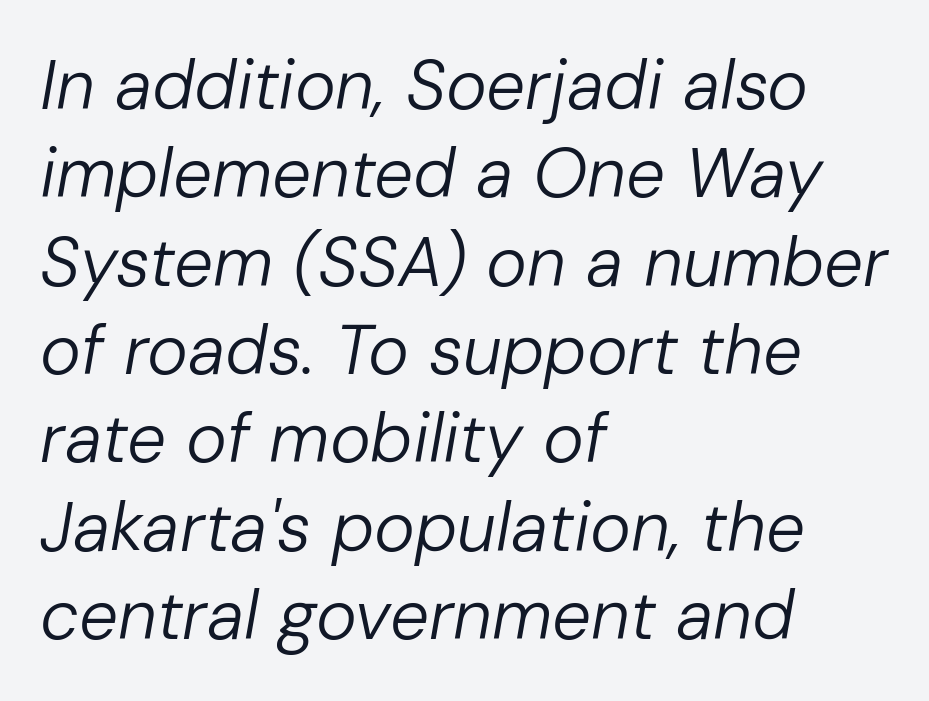
{"italic": "yes", "lean": "right", "slant_degrees": 10, "bold": "no", "weight": "regular", "width": "normal", "stroke_contrast": "low", "x_height": "medium", "monospaced": "no", "underline": "no", "align": "left", "line_spacing": "normal", "line_spacing_ratio": 1.28, "letter_spacing": "normal", "letter_spacing_em": 0.0, "glyph_px": 69}
